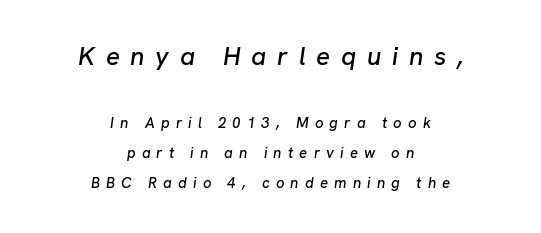
Q: Is the text italic (slanted)? A: Yes, it leans right by about 8 degrees.
Q: Is the text underlined? A: No.
Q: How is the paragraph aligned? A: Centered.
Q: Is the spacing between letters normal or unusually wide? A: Unusually wide.
Q: Is the spacing between lines tight, normal or loose? A: Loose.
Q: Which block of text is set in a larger size, the first (top) or the second (bottom)? A: The first (top) one.
